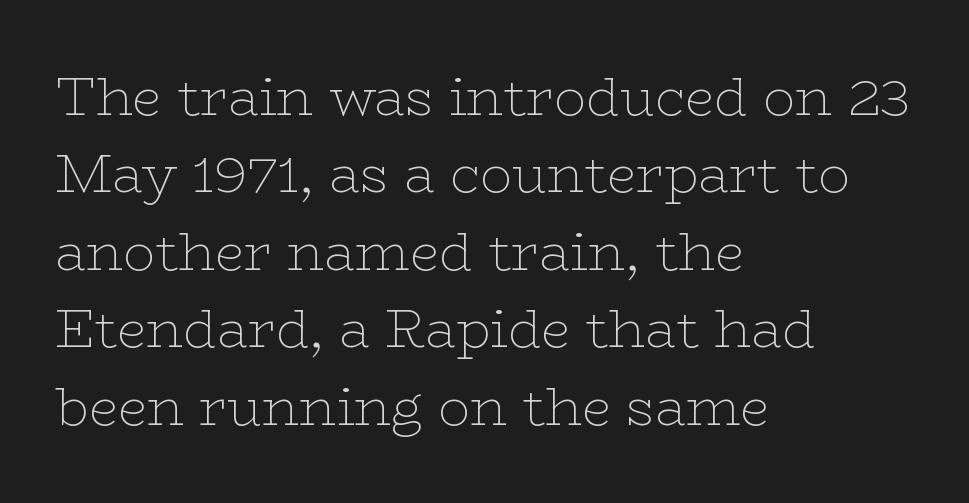
The image shows 53 px thin, wide serif type, upright; set left-aligned, normal line spacing (1.46x), normal letter spacing, not underlined; low stroke contrast and a medium x-height.
